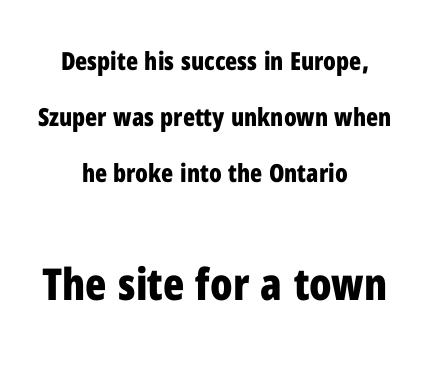
The image shows 44 px bold, condensed sans-serif type, upright; set centered, loose line spacing (2.25x), normal letter spacing, not underlined; the second (bottom) block is 1.76x larger; low stroke contrast and a medium x-height.
